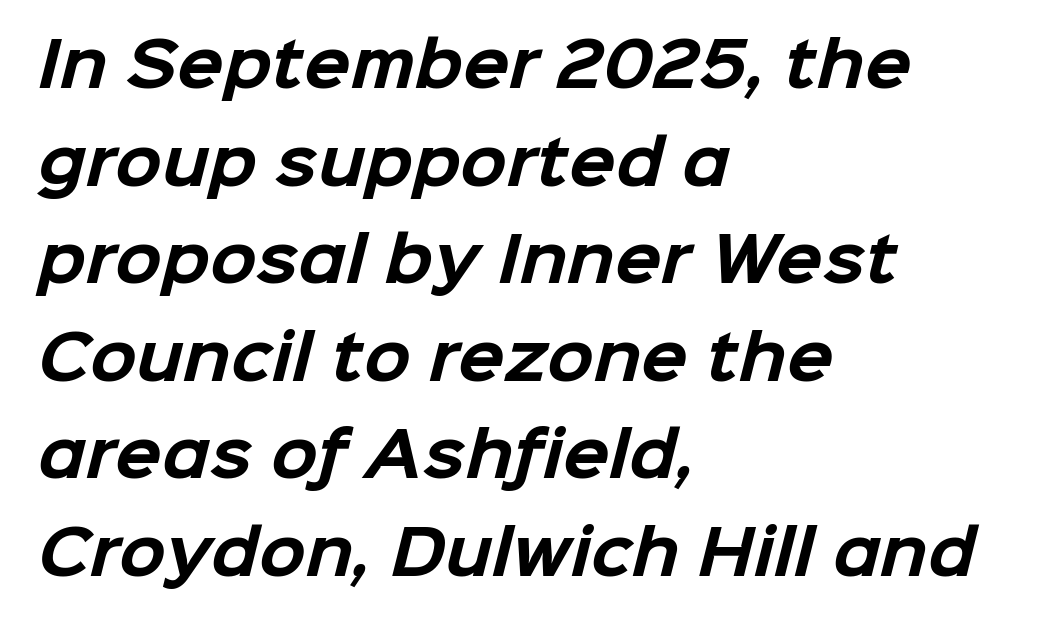
The image shows 61 px bold sans-serif type; set left-aligned, normal line spacing (1.6x), normal letter spacing, not underlined; low stroke contrast and a medium x-height.
